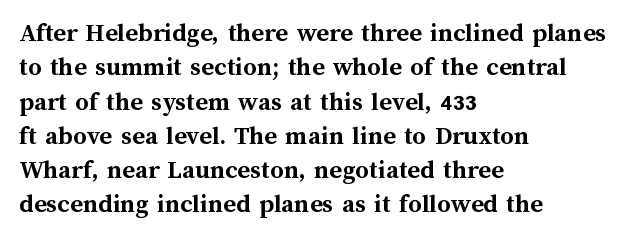
Q: Is the text bold? A: Yes.
Q: Is the text italic (slanted)? A: No, it is upright.
Q: Is the text underlined? A: No.
Q: How is the paragraph aligned? A: Left-aligned.
Q: Is the spacing between letters normal or unusually wide? A: Normal.
Q: Is the spacing between lines tight, normal or loose? A: Normal.
